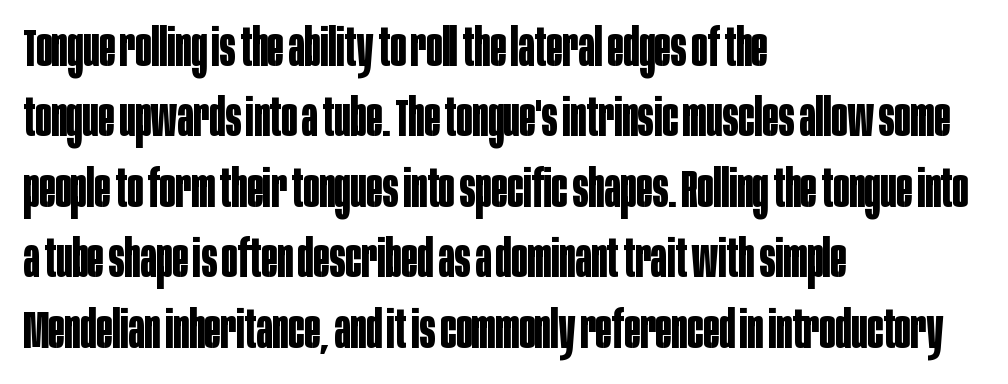
{"serif": "no", "italic": "no", "bold": "yes", "weight": "bold", "width": "condensed", "stroke_contrast": "low", "x_height": "large", "monospaced": "no", "underline": "no", "align": "left", "line_spacing": "normal", "line_spacing_ratio": 1.33, "letter_spacing": "normal", "letter_spacing_em": 0.0, "glyph_px": 53}
